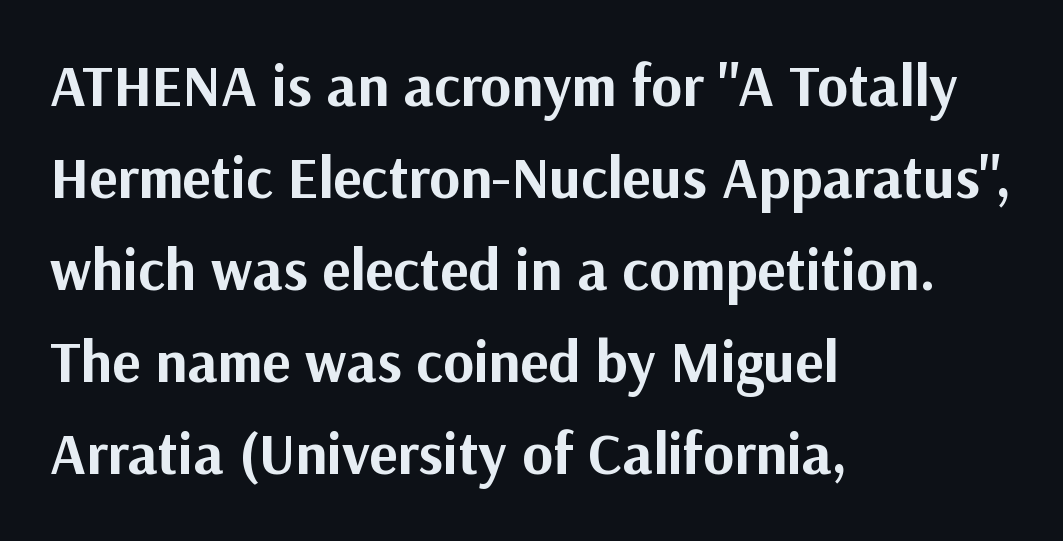
{"serif": "no", "italic": "no", "bold": "yes", "weight": "bold", "width": "normal", "stroke_contrast": "medium", "x_height": "medium", "monospaced": "no", "underline": "no", "align": "left", "line_spacing": "normal", "line_spacing_ratio": 1.56, "letter_spacing": "normal", "letter_spacing_em": 0.0, "glyph_px": 59}
